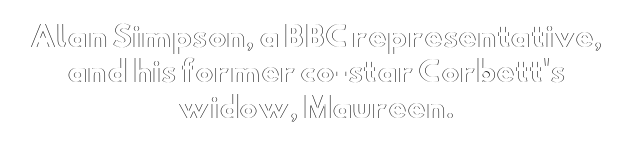
Do the letters lean? They stand straight. This sample has the flowing, uneven cadence of proportional lettering. The space beneath each line is pristine and unruled. The letterforms sit shoulder to shoulder at normal distance. Casual observation: everything's sitting right in the middle. These lines sit exactly where default settings would place them.
